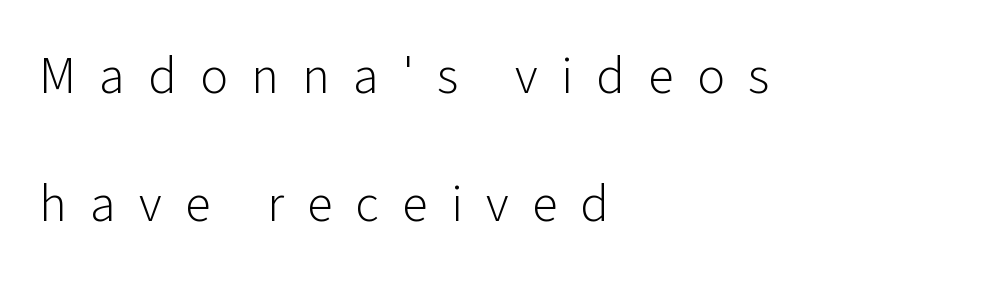
Nothing sits at the stroke ends, so this counts as sans-serif. Descenders hang freely into open space. Between one letter and the next there's a generous, obvious gap. This is the regular roman posture of the typeface. Is this a fixed-width face? No — the glyphs have proportional, varying widths.
